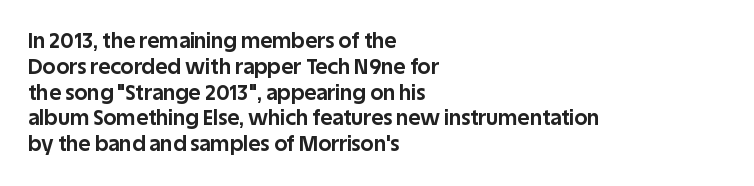
{"italic": "no", "bold": "yes", "underline": "no", "align": "left", "line_spacing_ratio": 1.23, "letter_spacing": "normal", "letter_spacing_em": 0.0, "glyph_px": 21}
